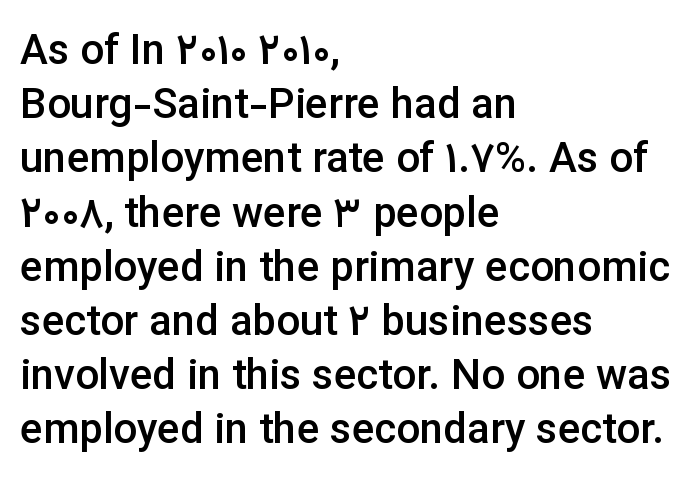
{"serif": "no", "italic": "no", "bold": "semi", "weight": "semibold", "width": "normal", "stroke_contrast": "low", "x_height": "medium", "monospaced": "no", "underline": "no", "align": "left", "line_spacing": "normal", "line_spacing_ratio": 1.29, "letter_spacing": "normal", "letter_spacing_em": 0.0, "glyph_px": 42}
